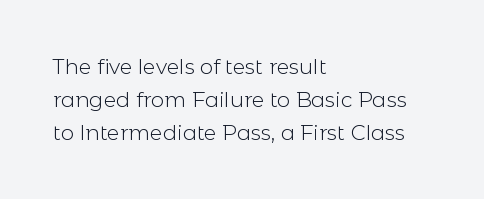
{"italic": "no", "bold": "no", "underline": "no", "align": "left", "line_spacing": "normal", "line_spacing_ratio": 1.56, "letter_spacing": "normal", "letter_spacing_em": 0.0, "glyph_px": 21}
